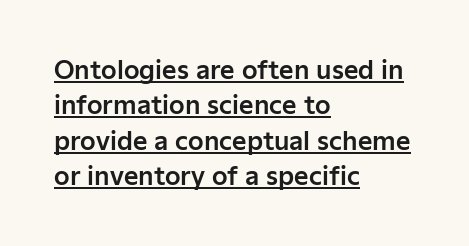
The glyphs are accompanied by a horizontal stroke just below them. Honestly, the letter spacing is just normal — you wouldn't notice it. If you drew a ruler down the left edge, every line would touch it. Posture: upright roman. Line spacing here is normal.
